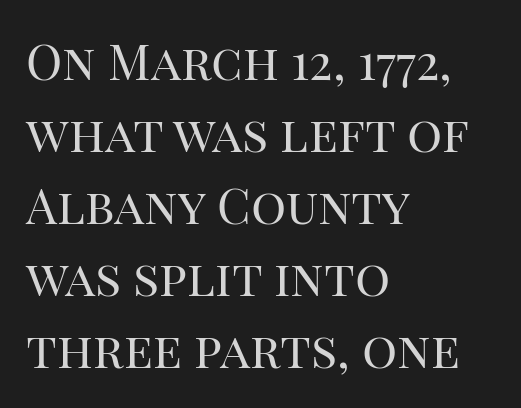
The image shows 49 px regular-weight serif type, upright; set left-aligned, normal line spacing (1.47x), normal letter spacing, not underlined; high stroke contrast and a large x-height.
